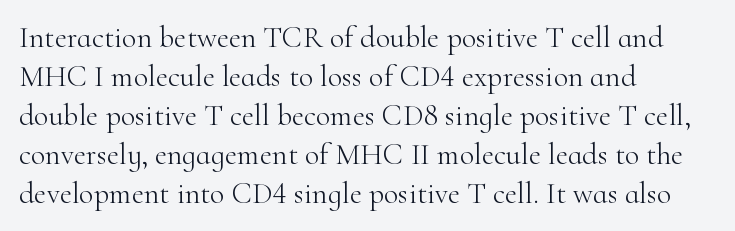
Spacing verdict: proportional, widths tailored to each character. The face looks like a standard text weight, possibly lighter. Font category for this specimen: serif. Designer's note — italics off, roman on. Typeset ragged right — the left edge is the straight one.
